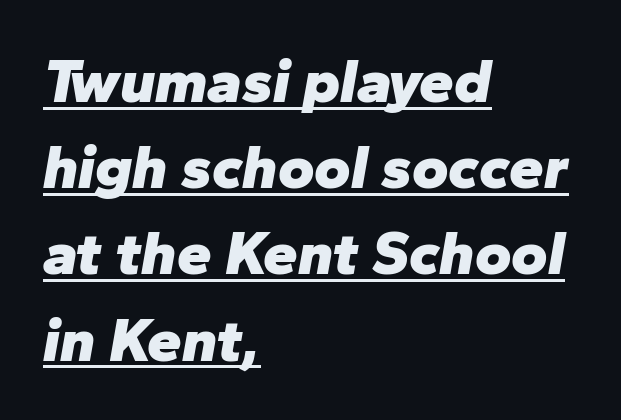
The image shows 62 px heavy type, italic (leaning right); set left-aligned, normal line spacing (1.39x), normal letter spacing, underlined; low stroke contrast and a medium x-height.
